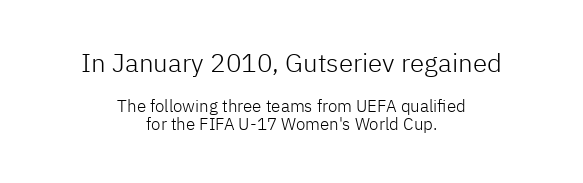
Q: Is the text bold? A: No.
Q: Is the text italic (slanted)? A: No, it is upright.
Q: Is the text underlined? A: No.
Q: How is the paragraph aligned? A: Centered.
Q: Is the spacing between letters normal or unusually wide? A: Normal.
Q: Is the spacing between lines tight, normal or loose? A: Tight.
Q: Which block of text is set in a larger size, the first (top) or the second (bottom)? A: The first (top) one.
